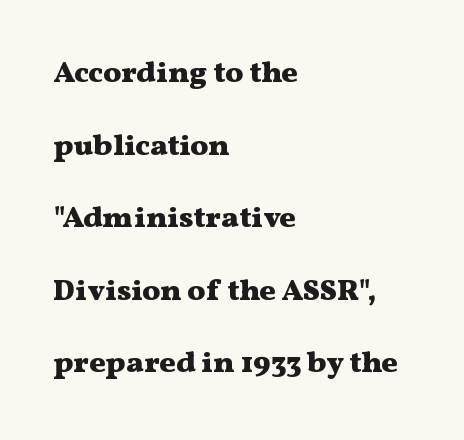
The image shows 30 px heavy, wide serif type, upright; set left-aligned, loose line spacing (2.42x), normal letter spacing, not underlined; medium stroke contrast and a medium x-height.
